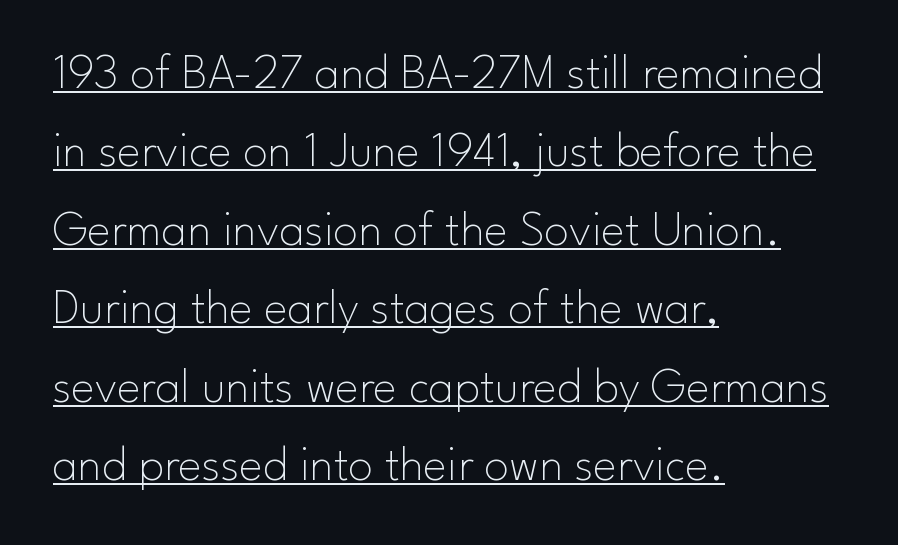
Q: Is the text bold? A: No.
Q: Is the text italic (slanted)? A: No, it is upright.
Q: Is the typeface a serif or a sans-serif typeface? A: Sans-serif.
Q: Is the text underlined? A: Yes.
Q: How is the paragraph aligned? A: Left-aligned.
Q: Is the spacing between letters normal or unusually wide? A: Normal.
Q: Is the spacing between lines tight, normal or loose? A: Normal.
Q: Width (condensed, normal, or wide)? A: Normal.
Q: Stroke contrast? A: Low.
Q: x-height? A: Small.
Q: Monospaced? A: No.
